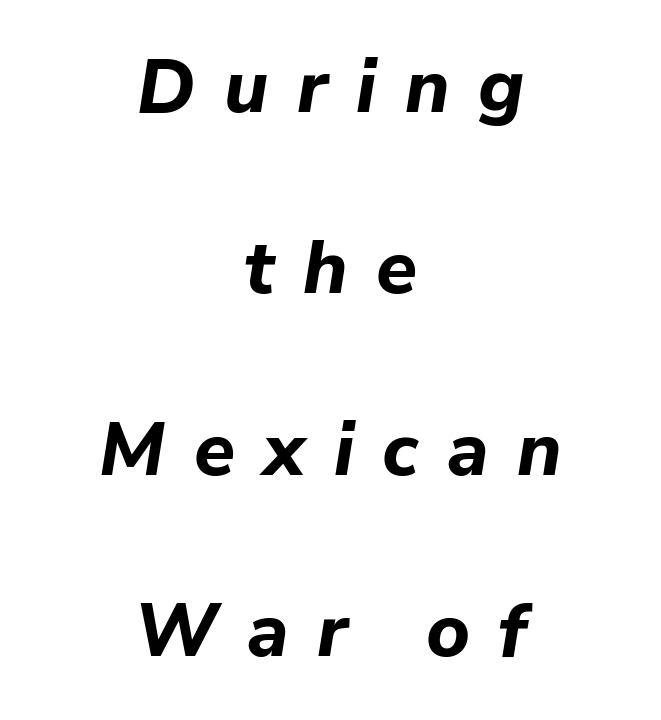
The image shows 75 px bold type, italic (leaning right); set centered, loose line spacing (2.42x), unusually wide letter spacing (+0.38 em), not underlined; low stroke contrast and a medium x-height.
